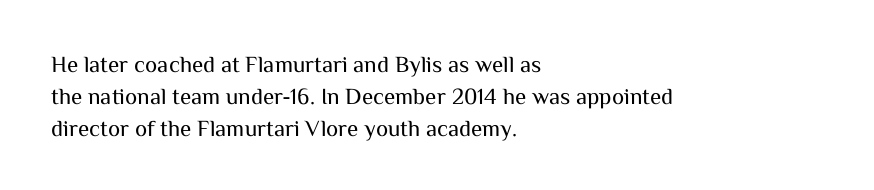
The image shows 23 px text type, upright; set left-aligned, normal line spacing (1.39x), normal letter spacing, not underlined.
